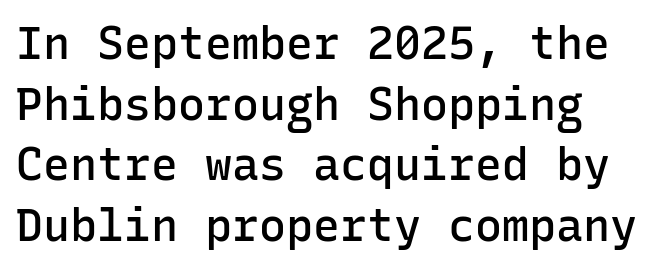
Q: Is the text bold? A: Semi-bold.
Q: Is the text italic (slanted)? A: No, it is upright.
Q: Is the typeface a serif or a sans-serif typeface? A: Sans-serif.
Q: Is the text underlined? A: No.
Q: Is the spacing between letters normal or unusually wide? A: Normal.
Q: Is the spacing between lines tight, normal or loose? A: Normal.
Q: Width (condensed, normal, or wide)? A: Normal.
Q: Stroke contrast? A: Low.
Q: x-height? A: Medium.
Q: Monospaced? A: Yes.
